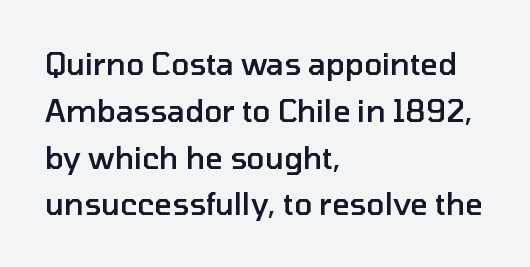
Q: Is the text bold? A: Semi-bold.
Q: Is the text italic (slanted)? A: No, it is upright.
Q: Is the typeface a serif or a sans-serif typeface? A: Sans-serif.
Q: Is the text underlined? A: No.
Q: How is the paragraph aligned? A: Left-aligned.
Q: Is the spacing between letters normal or unusually wide? A: Normal.
Q: Is the spacing between lines tight, normal or loose? A: Normal.
Q: Width (condensed, normal, or wide)? A: Normal.
Q: Stroke contrast? A: Low.
Q: x-height? A: Medium.
Q: Monospaced? A: No.
